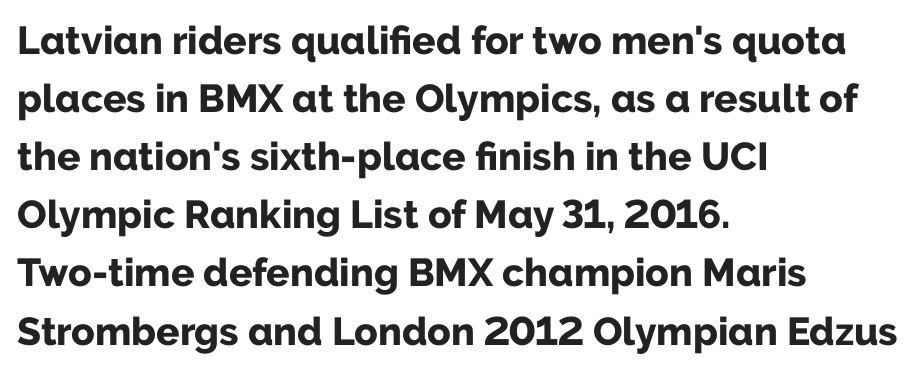
Proportional: the letters do not fall into vertical columns. As a designer I'd log this as weight 700, bold. If you drew a ruler down the left edge, every line would touch it. Observe the absence of serifs on each vertical stroke in this sample. Descenders are the only things crossing below the line.
